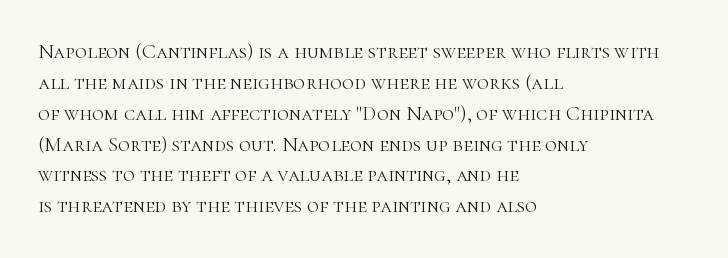
Q: Is the text bold? A: No.
Q: Is the text italic (slanted)? A: No, it is upright.
Q: Is the text underlined? A: No.
Q: How is the paragraph aligned? A: Left-aligned.
Q: Is the spacing between letters normal or unusually wide? A: Normal.
Q: Is the spacing between lines tight, normal or loose? A: Normal.
